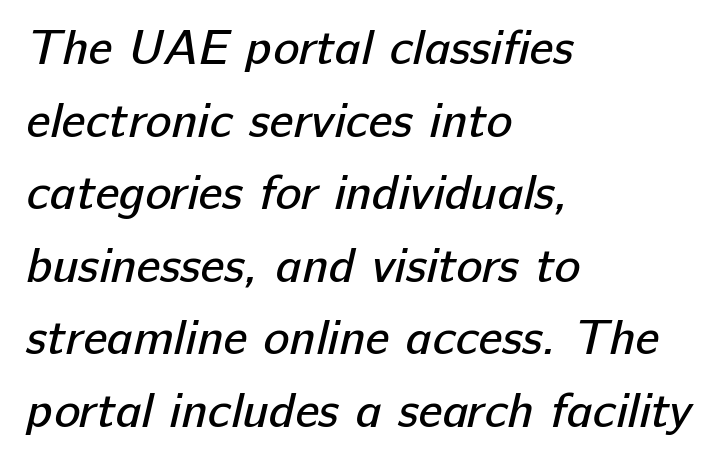
Q: Is the text bold? A: No.
Q: Is the typeface a serif or a sans-serif typeface? A: Sans-serif.
Q: Is the text underlined? A: No.
Q: How is the paragraph aligned? A: Left-aligned.
Q: Is the spacing between letters normal or unusually wide? A: Normal.
Q: Is the spacing between lines tight, normal or loose? A: Normal.
Q: Width (condensed, normal, or wide)? A: Normal.
Q: Stroke contrast? A: Low.
Q: x-height? A: Medium.
Q: Monospaced? A: No.
